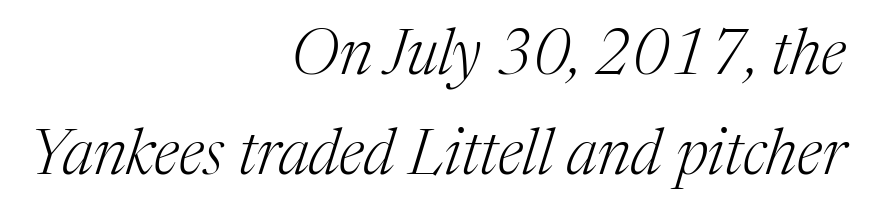
The image shows 63 px light serif type, italic (leaning right); set right-aligned, normal line spacing (1.59x), normal letter spacing, not underlined; medium stroke contrast and a medium x-height.
